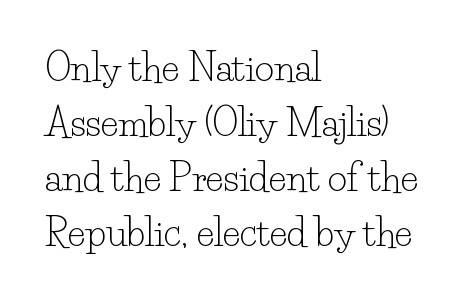
Unbolded letterforms with no extra heft. Alignment: flush left. A serif font was chosen for this passage. A roman cut, with each character standing at attention. Lines of text with bare space underneath. Leading: standard.
